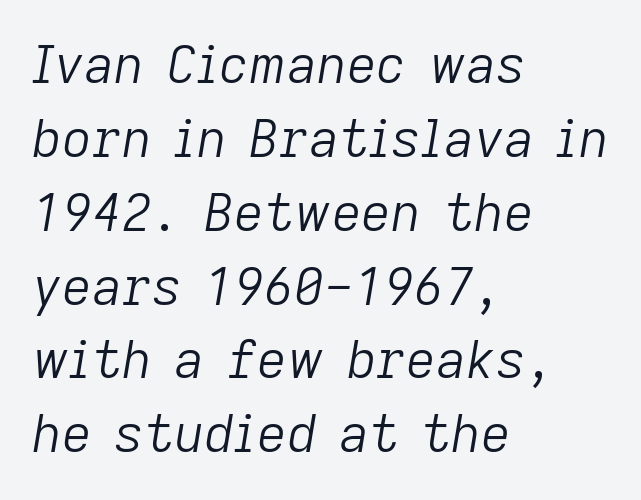
{"italic": "yes", "lean": "right", "slant_degrees": 9, "bold": "no", "weight": "light", "width": "normal", "stroke_contrast": "low", "x_height": "medium", "monospaced": "no", "underline": "no", "align": "left", "line_spacing": "normal", "line_spacing_ratio": 1.42, "letter_spacing": "normal", "letter_spacing_em": 0.0, "glyph_px": 52}
